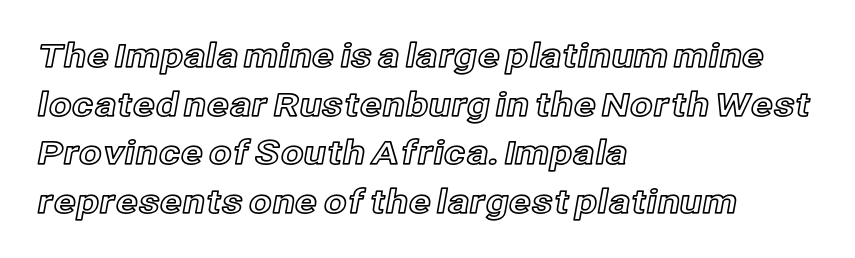
The image shows 33 px text type; set left-aligned, normal line spacing (1.47x), normal letter spacing, not underlined; a medium x-height.
